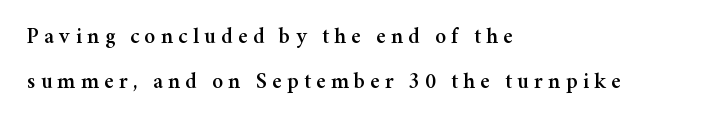
In CSS terms this would be text-align: left. Reading down the column, the eye jumps a long way to each next line. The letters stand straight up with perfectly vertical stems. Students, note that the glyphs here are deliberately spaced far apart. Any mark beneath the type? The region is blank.
